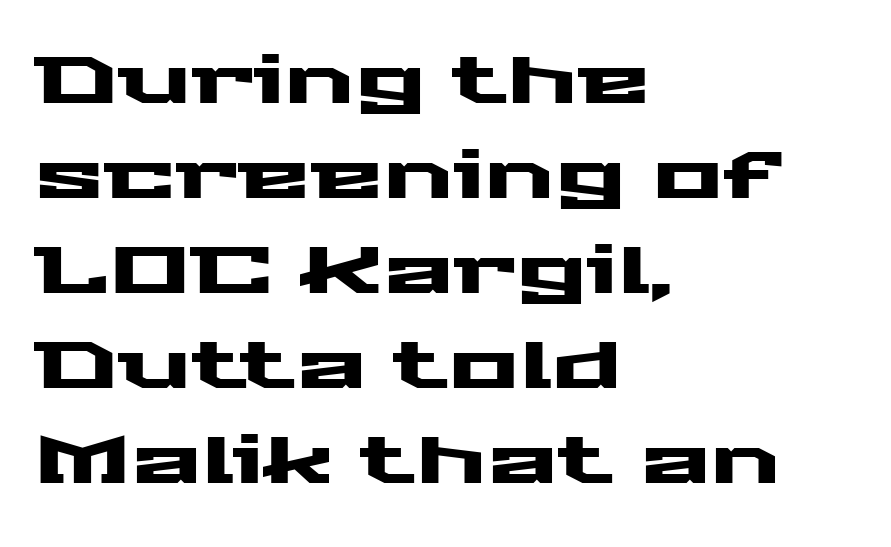
{"serif": "no", "italic": "no", "width": "wide", "stroke_contrast": "medium", "x_height": "medium", "monospaced": "no", "underline": "no", "align": "left", "line_spacing": "normal", "line_spacing_ratio": 1.44, "letter_spacing": "normal", "letter_spacing_em": 0.0, "glyph_px": 66}
